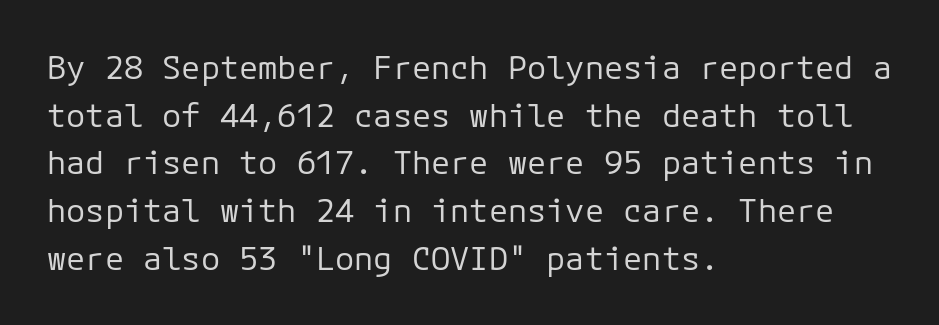
The image shows 32 px regular-weight sans-serif type, upright; set left-aligned, normal line spacing (1.49x), normal letter spacing, not underlined; low stroke contrast and a medium x-height.
